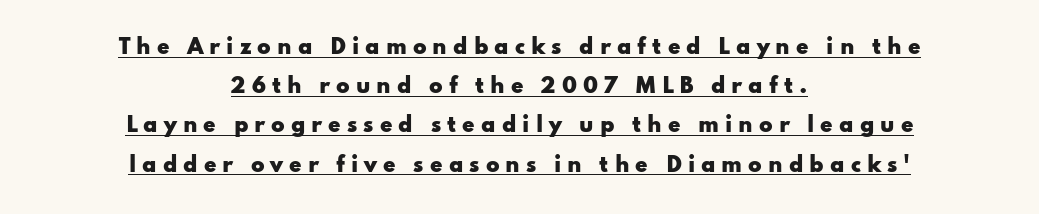
Compared with typical body copy, the letter spacing here is much looser. Check the space under the baseline: a stroke is drawn there. Every letter is thick-stroked: bold, no question. The line-height multiplier appears high, well above default. The rag falls on both sides of this text block equally.
